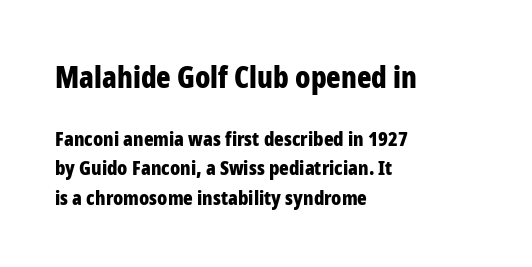
{"serif": "no", "italic": "no", "bold": "yes", "weight": "bold", "width": "condensed", "stroke_contrast": "low", "x_height": "medium", "monospaced": "no", "underline": "no", "align": "left", "line_spacing": "normal", "line_spacing_ratio": 1.49, "letter_spacing": "normal", "letter_spacing_em": 0.0, "larger_block": "first", "size_ratio": 1.5, "glyph_px": 30}
